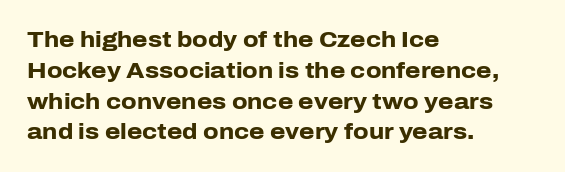
{"italic": "no", "bold": "yes", "underline": "no", "align": "left", "line_spacing": "normal", "line_spacing_ratio": 1.4, "letter_spacing": "normal", "letter_spacing_em": 0.0, "glyph_px": 22}
